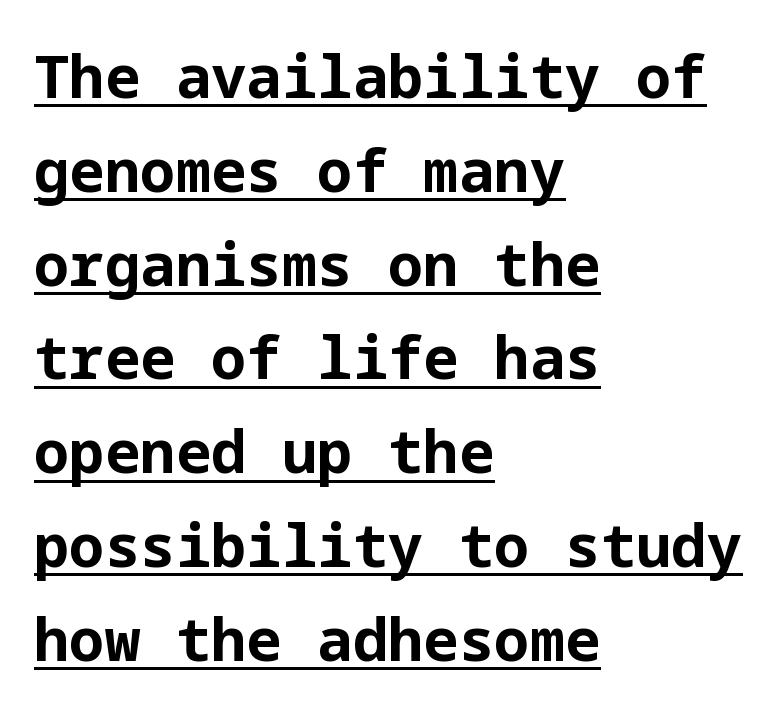
Tracking here is standard; glyphs follow each other at the usual distance. In terms of leading, this rendering sits right in the middle. Left-aligned paragraph, ragged on the right. A rule runs beneath these lines of type.
